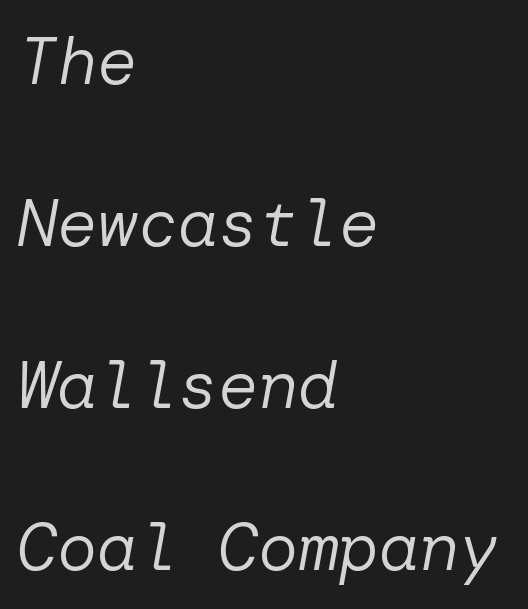
Q: Is the text bold? A: No.
Q: Is the text italic (slanted)? A: Yes, it leans right by about 10 degrees.
Q: Is the text underlined? A: No.
Q: How is the paragraph aligned? A: Left-aligned.
Q: Is the spacing between letters normal or unusually wide? A: Normal.
Q: Is the spacing between lines tight, normal or loose? A: Loose.
Q: Width (condensed, normal, or wide)? A: Normal.
Q: Stroke contrast? A: Low.
Q: x-height? A: Medium.
